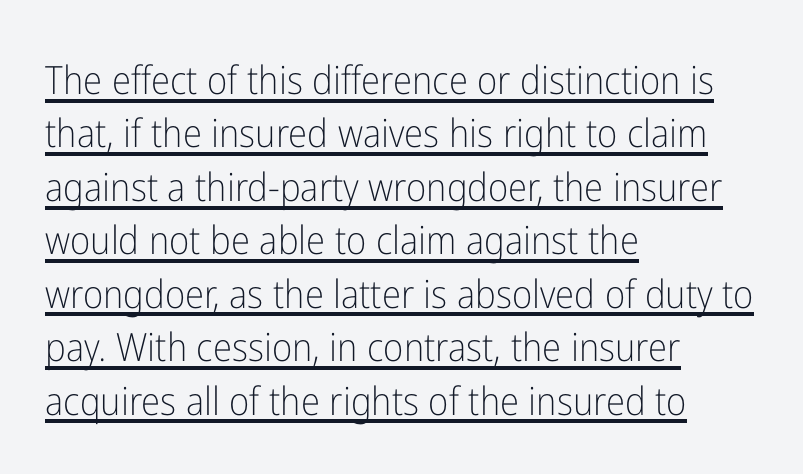
In terms of posture, this sample is upright. The strokes carry an ordinary text weight at most. These lines keep a tight, regular rhythm from letter to letter. The block of text has a typical density, with ordinary space between rows.
